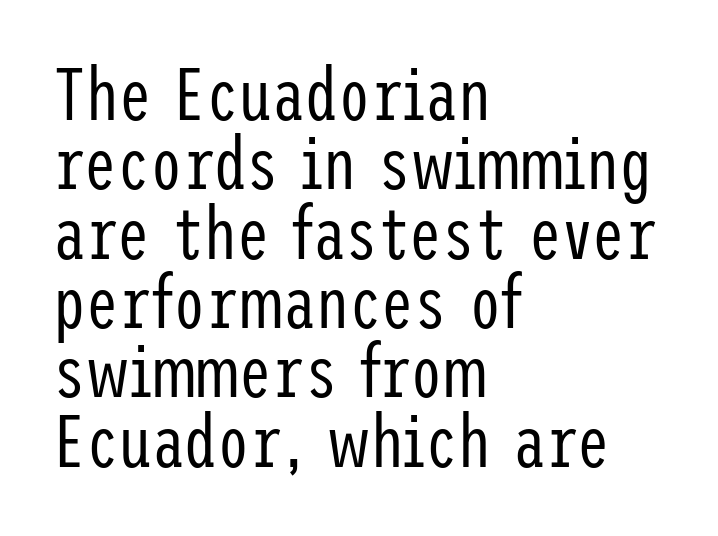
{"serif": "no", "italic": "no", "bold": "no", "weight": "regular", "width": "condensed", "stroke_contrast": "low", "x_height": "medium", "underline": "no", "align": "left", "line_spacing": "tight", "line_spacing_ratio": 0.95, "letter_spacing": "normal", "letter_spacing_em": 0.0, "glyph_px": 73}
